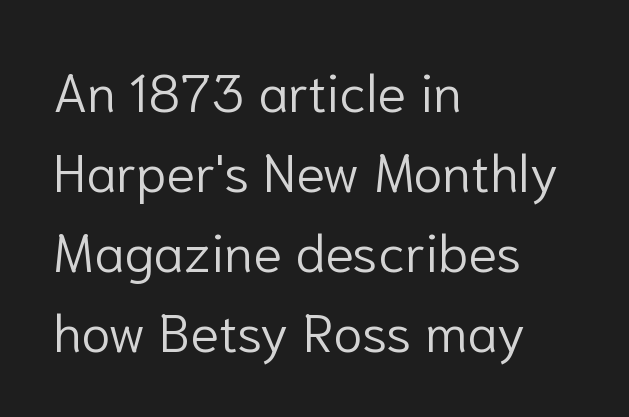
Typographically, this falls in the sans-serif category. The letterforms sit at book weight or below. The letters stand upright; this is a roman face. Character widths vary here, with narrow letters taking less room than wide ones.
